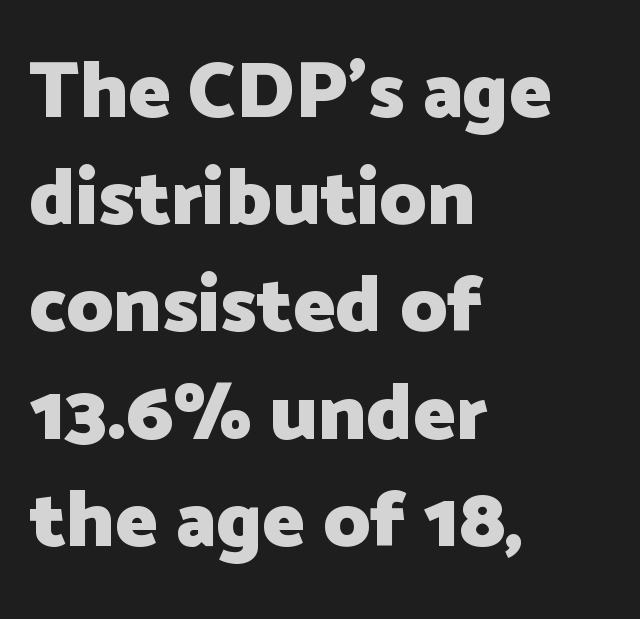
Q: Is the text bold? A: Yes.
Q: Is the text italic (slanted)? A: No, it is upright.
Q: Is the typeface a serif or a sans-serif typeface? A: Sans-serif.
Q: Is the text underlined? A: No.
Q: How is the paragraph aligned? A: Left-aligned.
Q: Is the spacing between letters normal or unusually wide? A: Normal.
Q: Is the spacing between lines tight, normal or loose? A: Normal.
Q: Width (condensed, normal, or wide)? A: Normal.
Q: Stroke contrast? A: Low.
Q: x-height? A: Medium.
Q: Monospaced? A: No.
